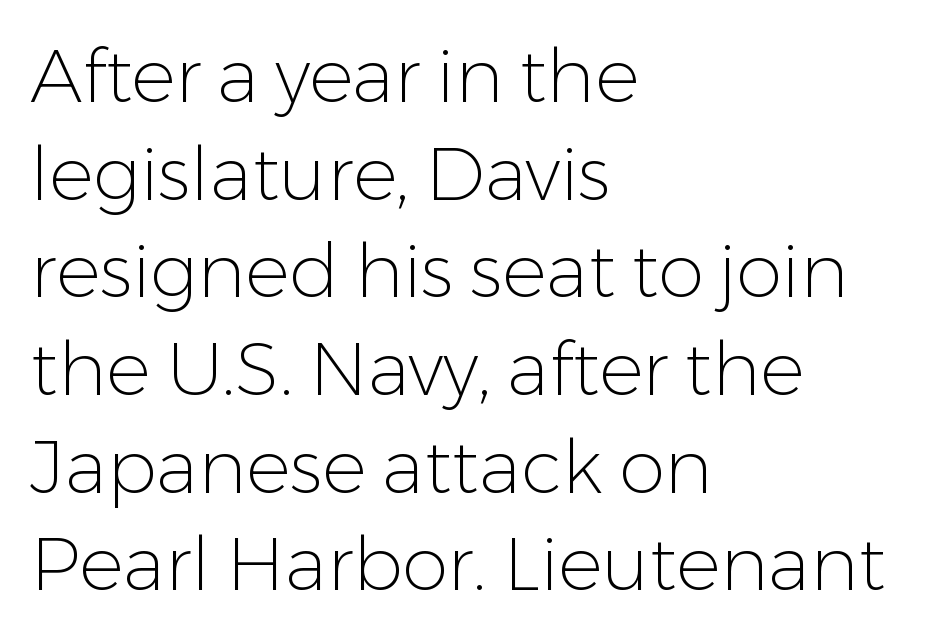
The letters stand upright; this is a roman face. The font sits on the lighter half of the weight spectrum, regular included. Evenly set lines give the paragraph a standard silhouette. Casual observation: everything's shoved over to the left.
